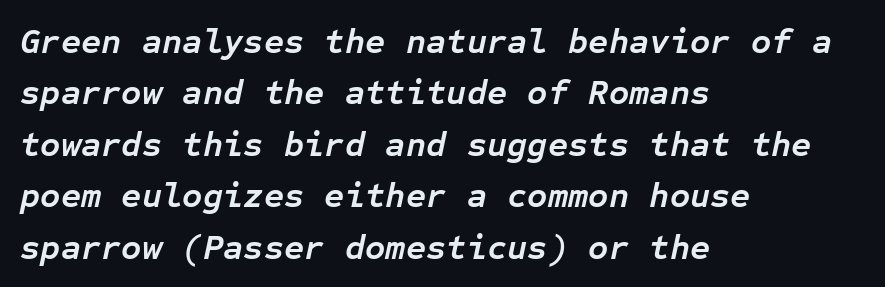
The image shows 35 px semibold type, italic (leaning right), monospaced; set left-aligned, normal line spacing (1.47x), normal letter spacing, not underlined; low stroke contrast and a medium x-height.
